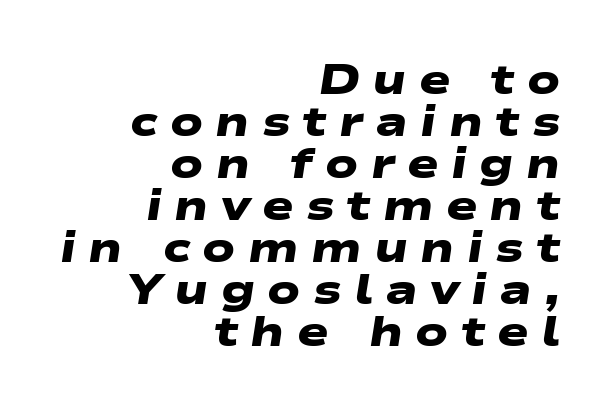
{"serif": "no", "bold": "yes", "weight": "heavy", "width": "wide", "stroke_contrast": "low", "x_height": "medium", "monospaced": "no", "underline": "no", "align": "right", "line_spacing": "tight", "line_spacing_ratio": 1.0, "letter_spacing": "wide", "letter_spacing_em": 0.29, "glyph_px": 42}
